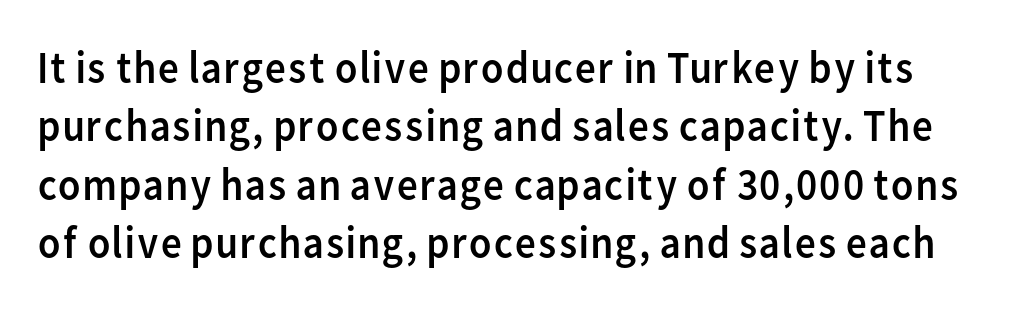
{"serif": "no", "italic": "no", "bold": "no", "weight": "regular", "width": "normal", "stroke_contrast": "low", "x_height": "medium", "monospaced": "no", "underline": "no", "line_spacing": "normal", "line_spacing_ratio": 1.27, "letter_spacing": "normal", "letter_spacing_em": 0.0, "glyph_px": 46}
